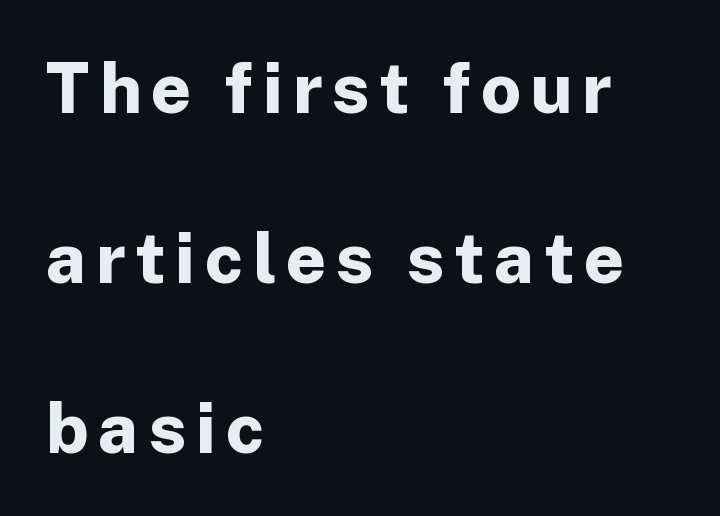
Q: Is the text bold? A: Yes.
Q: Is the text italic (slanted)? A: No, it is upright.
Q: Is the typeface a serif or a sans-serif typeface? A: Sans-serif.
Q: Is the text underlined? A: No.
Q: How is the paragraph aligned? A: Left-aligned.
Q: Is the spacing between lines tight, normal or loose? A: Loose.
Q: Width (condensed, normal, or wide)? A: Normal.
Q: Stroke contrast? A: Low.
Q: x-height? A: Medium.
Q: Monospaced? A: No.
